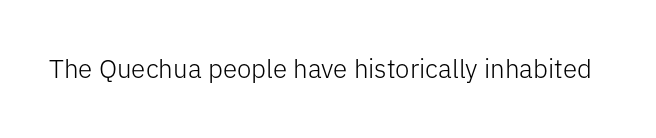
{"italic": "no", "bold": "no", "underline": "no", "letter_spacing": "normal", "letter_spacing_em": 0.0, "glyph_px": 26}
